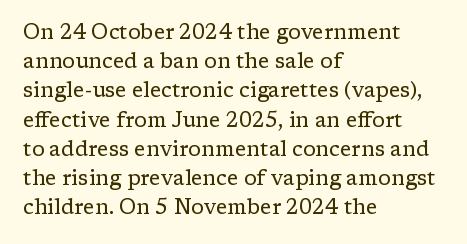
Tracking here is standard; glyphs follow each other at the usual distance. Heft: none added — not bold. These lines are set flush left with a ragged right edge. The letters stand straight up with perfectly vertical stems. Has an underline been added? It has not.
